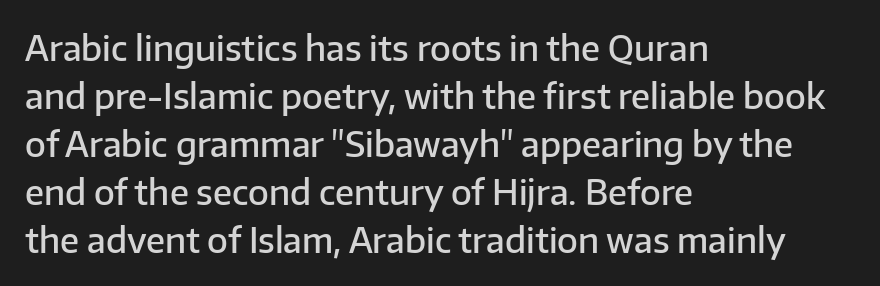
Bold? Not quite — semibold, heavier than regular but stopping short. Regular leading. Type style note: lacks serifs. One-word summary of the alignment: left. Think of a printed novel: that variable character pitch is what you see here. Decoration check: the copy has no underline.
